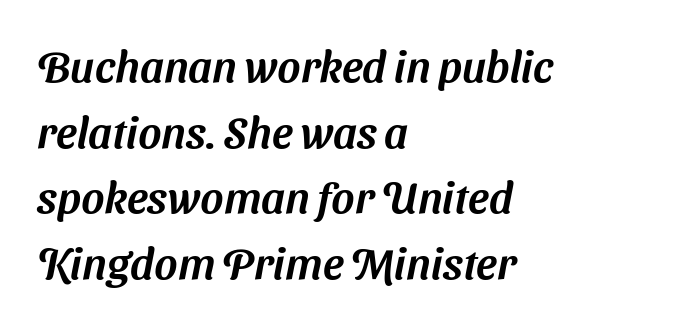
The image shows 44 px sans-serif type; set left-aligned, normal line spacing (1.49x), normal letter spacing, not underlined; medium stroke contrast and a medium x-height.
